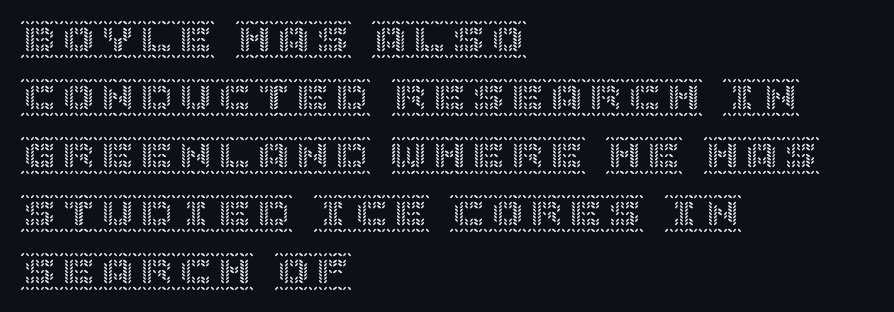
{"italic": "no", "width": "normal", "x_height": "large", "underline": "no", "align": "left", "line_spacing": "normal", "line_spacing_ratio": 1.49, "letter_spacing": "normal", "letter_spacing_em": 0.0, "glyph_px": 39}
